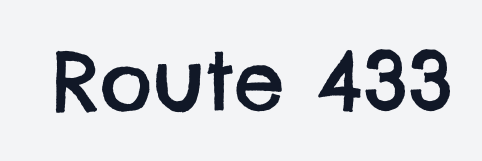
Q: Is the typeface a serif or a sans-serif typeface? A: Sans-serif.
Q: Is the text underlined? A: No.
Q: Is the spacing between letters normal or unusually wide? A: Normal.
Q: Width (condensed, normal, or wide)? A: Normal.
Q: Stroke contrast? A: Low.
Q: x-height? A: Large.
Q: Monospaced? A: No.
